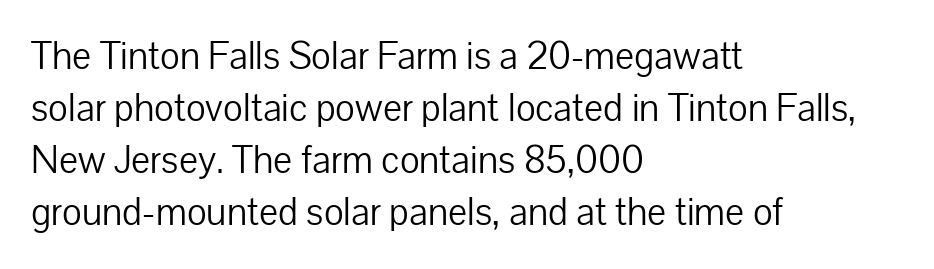
Q: Is the text bold? A: No.
Q: Is the text italic (slanted)? A: No, it is upright.
Q: Is the typeface a serif or a sans-serif typeface? A: Sans-serif.
Q: Is the text underlined? A: No.
Q: How is the paragraph aligned? A: Left-aligned.
Q: Is the spacing between letters normal or unusually wide? A: Normal.
Q: Is the spacing between lines tight, normal or loose? A: Normal.
Q: Width (condensed, normal, or wide)? A: Normal.
Q: Stroke contrast? A: Low.
Q: x-height? A: Medium.
Q: Monospaced? A: No.
